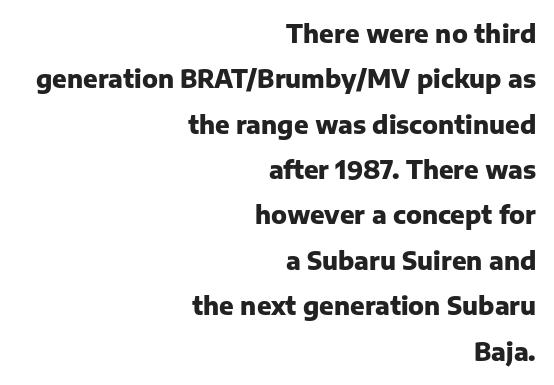
{"italic": "no", "bold": "yes", "underline": "no", "align": "right", "line_spacing_ratio": 1.89, "letter_spacing": "normal", "letter_spacing_em": 0.0, "glyph_px": 24}
